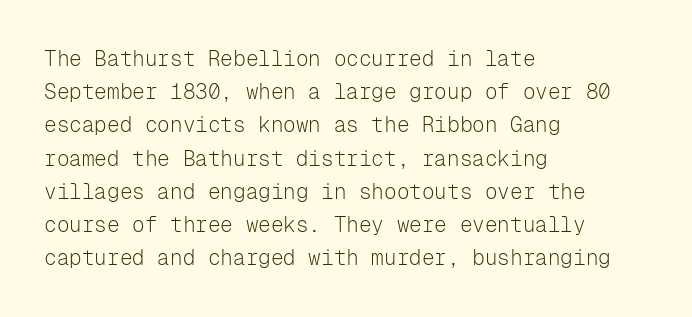
The face looks like a standard text weight, possibly lighter. Short and long lines alike share a common starting point at left. Vertically, the passage feels balanced, rows spaced as you'd expect. A bare baseline throughout the passage. Here the glyphs are tracked normally, forming tight word shapes.
